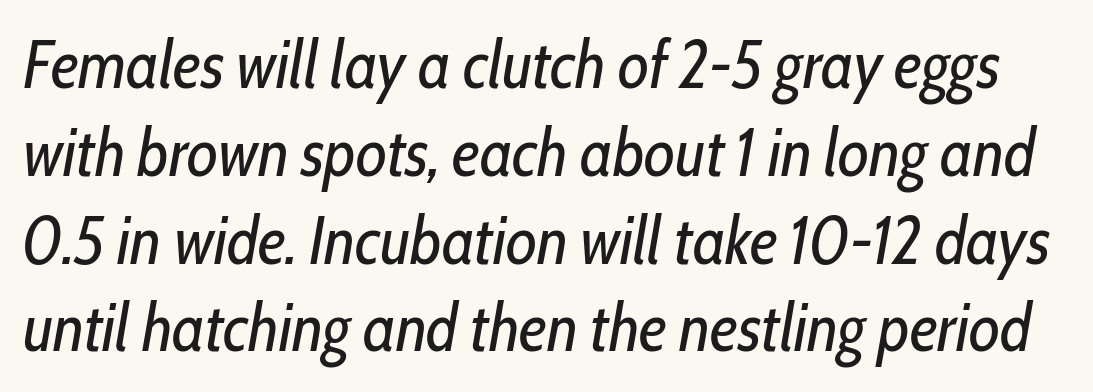
Q: Is the text bold? A: No.
Q: Is the text italic (slanted)? A: Yes, it leans right by about 10 degrees.
Q: Is the text underlined? A: No.
Q: Is the spacing between letters normal or unusually wide? A: Normal.
Q: Is the spacing between lines tight, normal or loose? A: Normal.
Q: Width (condensed, normal, or wide)? A: Condensed.
Q: Stroke contrast? A: Low.
Q: x-height? A: Medium.
Q: Monospaced? A: No.
